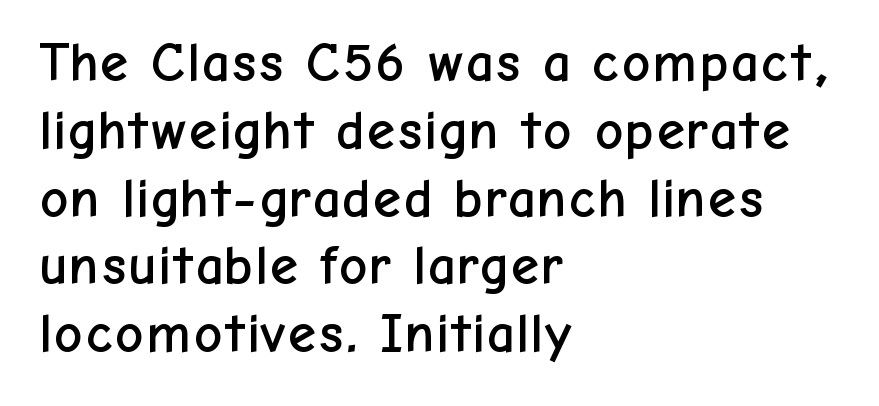
{"serif": "no", "italic": "no", "width": "normal", "stroke_contrast": "low", "x_height": "medium", "monospaced": "no", "underline": "no", "align": "left", "line_spacing_ratio": 1.21, "letter_spacing": "normal", "letter_spacing_em": 0.0, "glyph_px": 56}
